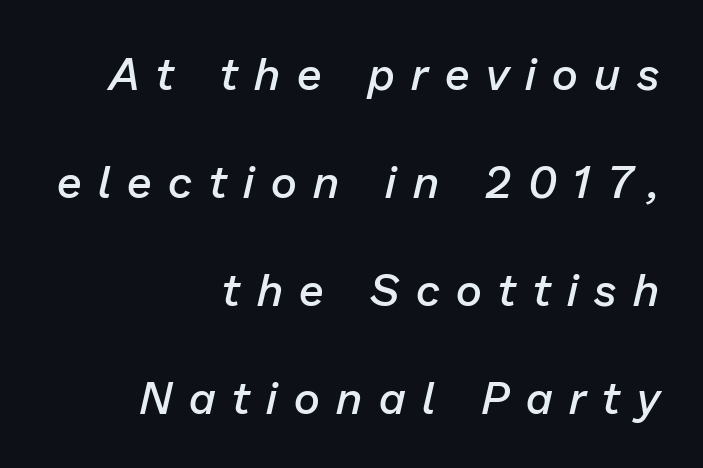
{"italic": "yes", "lean": "right", "slant_degrees": 13, "bold": "semi", "weight": "semibold", "width": "normal", "stroke_contrast": "low", "x_height": "medium", "monospaced": "no", "underline": "no", "align": "right", "line_spacing": "loose", "line_spacing_ratio": 2.4, "letter_spacing": "wide", "letter_spacing_em": 0.37, "glyph_px": 45}
